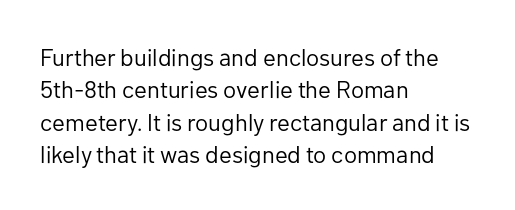
Q: Is the text bold? A: No.
Q: Is the text italic (slanted)? A: No, it is upright.
Q: Is the text underlined? A: No.
Q: How is the paragraph aligned? A: Left-aligned.
Q: Is the spacing between letters normal or unusually wide? A: Normal.
Q: Is the spacing between lines tight, normal or loose? A: Normal.
